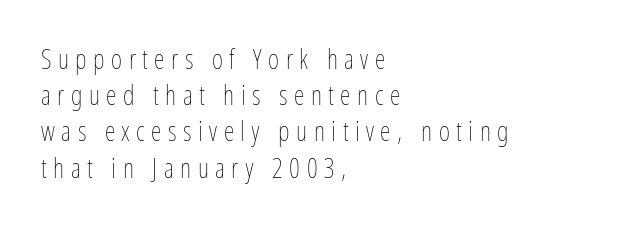
Each stroke keeps to a modest, everyday thickness or less. Italic: no, the glyphs are upright roman. Anything drawn beneath the words? Only blank space. Reading down the block, your eye returns to a fixed left position each line. Quick note: interline space is typical.
